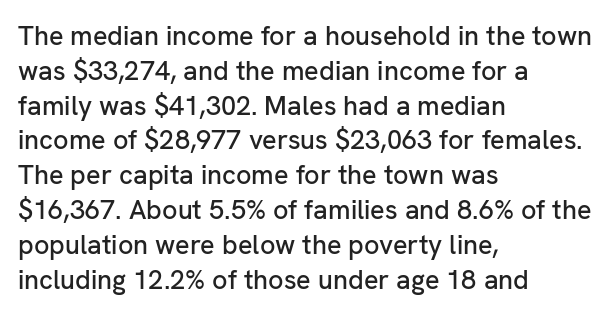
Q: Is the text italic (slanted)? A: No, it is upright.
Q: Is the text underlined? A: No.
Q: How is the paragraph aligned? A: Left-aligned.
Q: Is the spacing between letters normal or unusually wide? A: Normal.
Q: Is the spacing between lines tight, normal or loose? A: Normal.
